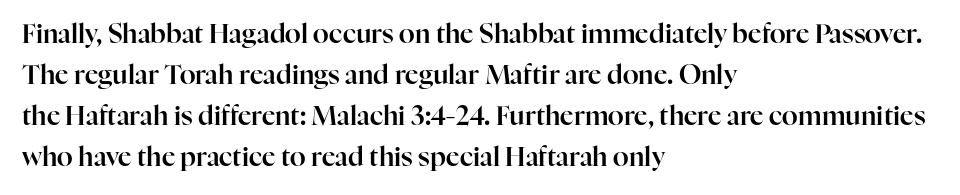
The image shows 26 px text type, upright; set left-aligned, normal line spacing (1.58x), normal letter spacing, not underlined.
